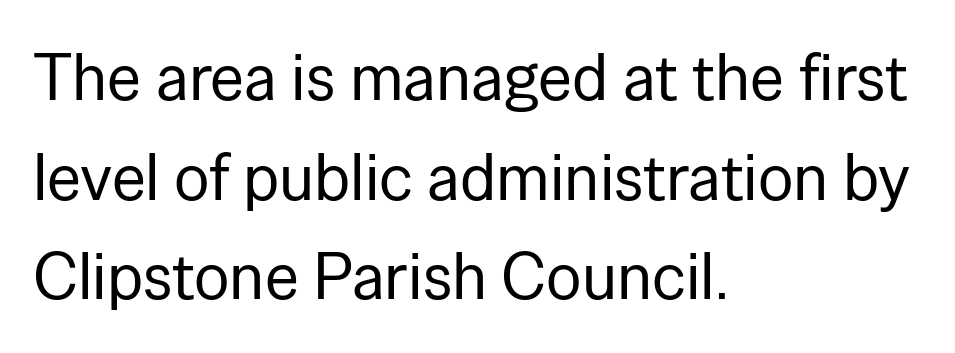
The image shows 66 px regular-weight sans-serif type, upright; set left-aligned, normal line spacing (1.51x), normal letter spacing, not underlined; low stroke contrast and a medium x-height.
